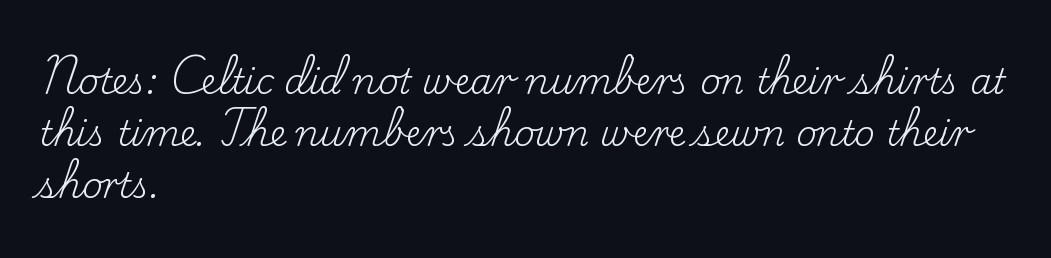
This sample uses a serif face. Each letter keeps its own natural width here, so spacing adapts to shape. Short and long lines alike share a common starting point at left. How would I describe the line gaps? Plain and ordinary.
